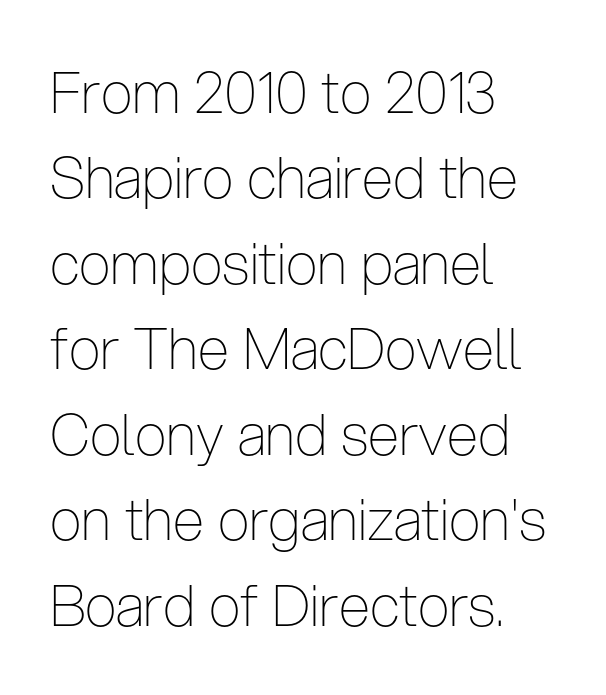
{"serif": "no", "italic": "no", "bold": "no", "weight": "thin", "width": "condensed", "stroke_contrast": "low", "x_height": "medium", "monospaced": "no", "underline": "no", "align": "left", "line_spacing": "normal", "line_spacing_ratio": 1.5, "letter_spacing": "normal", "letter_spacing_em": 0.0, "glyph_px": 57}
